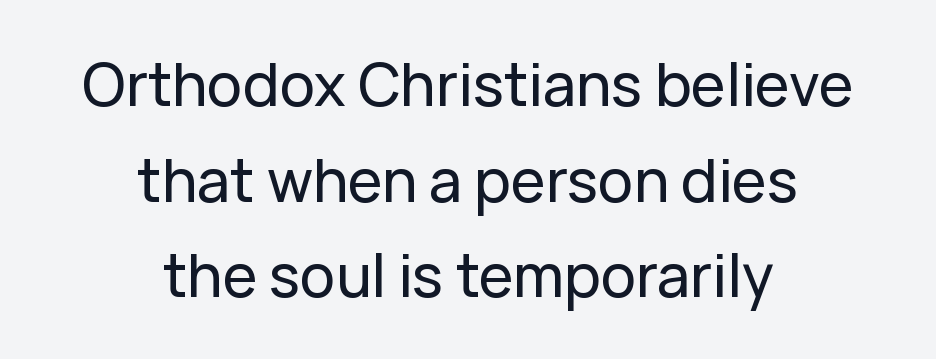
{"serif": "no", "italic": "no", "width": "normal", "stroke_contrast": "low", "x_height": "medium", "monospaced": "no", "underline": "no", "align": "center", "line_spacing": "normal", "line_spacing_ratio": 1.62, "letter_spacing": "normal", "letter_spacing_em": 0.0, "glyph_px": 59}
